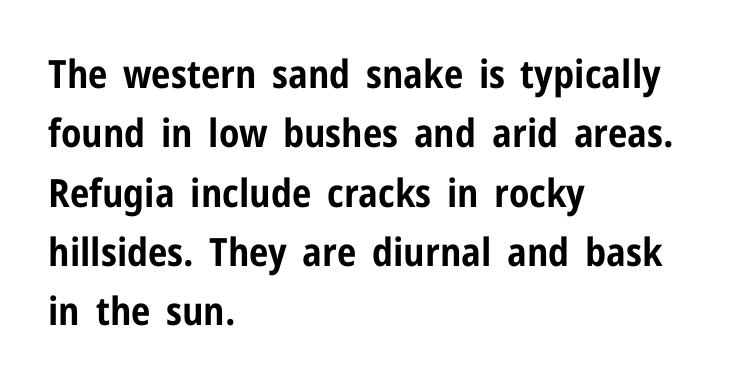
{"serif": "no", "italic": "no", "bold": "yes", "weight": "bold", "width": "condensed", "stroke_contrast": "low", "x_height": "medium", "monospaced": "no", "underline": "no", "align": "left", "line_spacing": "normal", "line_spacing_ratio": 1.52, "letter_spacing": "normal", "letter_spacing_em": 0.0, "glyph_px": 39}
